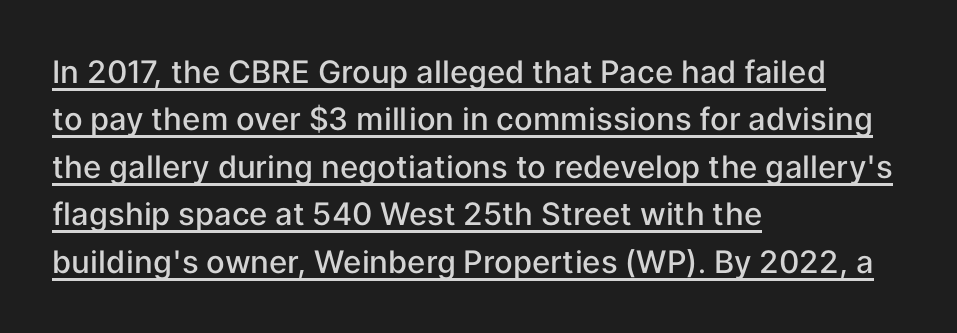
Q: Is the text bold? A: Semi-bold.
Q: Is the text italic (slanted)? A: No, it is upright.
Q: Is the typeface a serif or a sans-serif typeface? A: Sans-serif.
Q: Is the text underlined? A: Yes.
Q: How is the paragraph aligned? A: Left-aligned.
Q: Is the spacing between letters normal or unusually wide? A: Normal.
Q: Is the spacing between lines tight, normal or loose? A: Normal.
Q: Width (condensed, normal, or wide)? A: Normal.
Q: Stroke contrast? A: Low.
Q: x-height? A: Medium.
Q: Monospaced? A: No.
